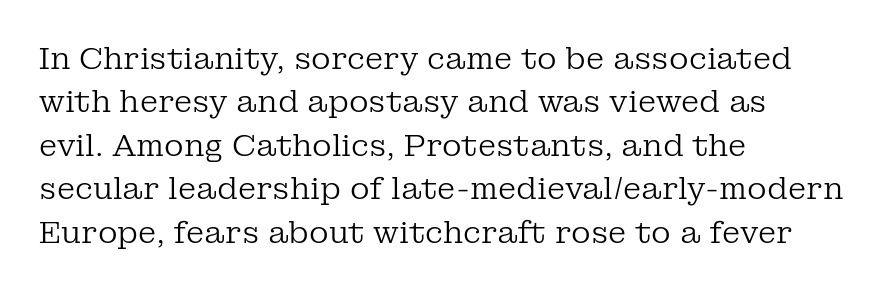
Q: Is the text bold? A: No.
Q: Is the text italic (slanted)? A: No, it is upright.
Q: Is the typeface a serif or a sans-serif typeface? A: Serif.
Q: Is the text underlined? A: No.
Q: How is the paragraph aligned? A: Left-aligned.
Q: Is the spacing between letters normal or unusually wide? A: Normal.
Q: Is the spacing between lines tight, normal or loose? A: Normal.
Q: Width (condensed, normal, or wide)? A: Normal.
Q: Stroke contrast? A: Low.
Q: x-height? A: Medium.
Q: Monospaced? A: No.
